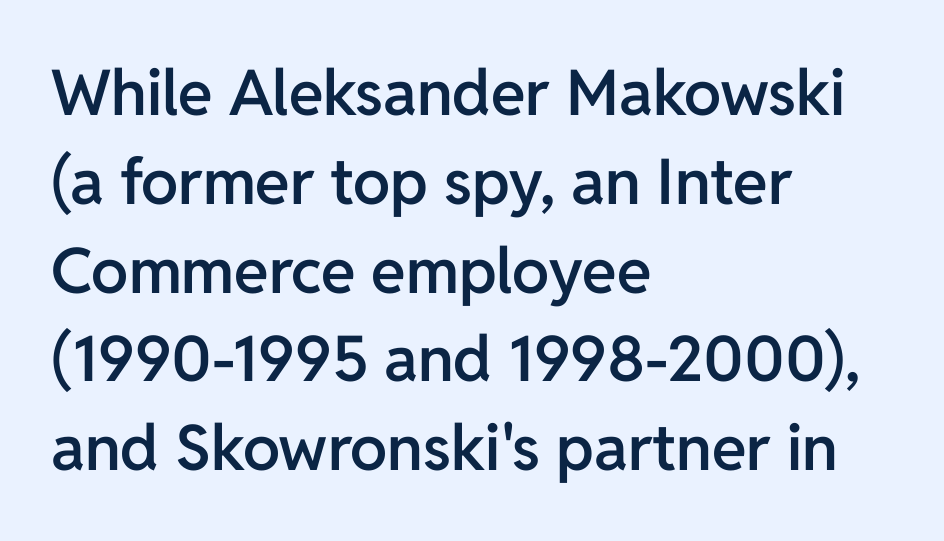
The image shows 63 px semibold sans-serif type, upright; set left-aligned, normal line spacing (1.41x), normal letter spacing, not underlined; low stroke contrast and a medium x-height.
